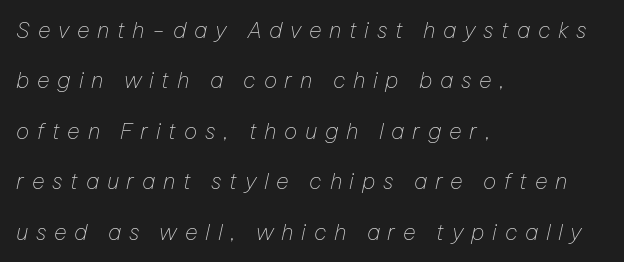
Q: Is the text bold? A: No.
Q: Is the text italic (slanted)? A: Yes, it leans right by about 12 degrees.
Q: Is the text underlined? A: No.
Q: How is the paragraph aligned? A: Left-aligned.
Q: Is the spacing between letters normal or unusually wide? A: Unusually wide.
Q: Is the spacing between lines tight, normal or loose? A: Loose.
